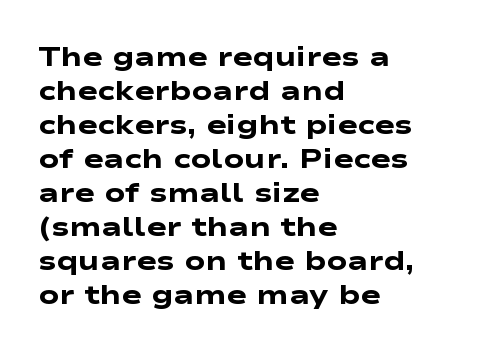
{"bold": "yes", "underline": "no", "align": "left", "line_spacing": "normal", "line_spacing_ratio": 1.26, "letter_spacing": "normal", "letter_spacing_em": 0.0, "glyph_px": 27}
